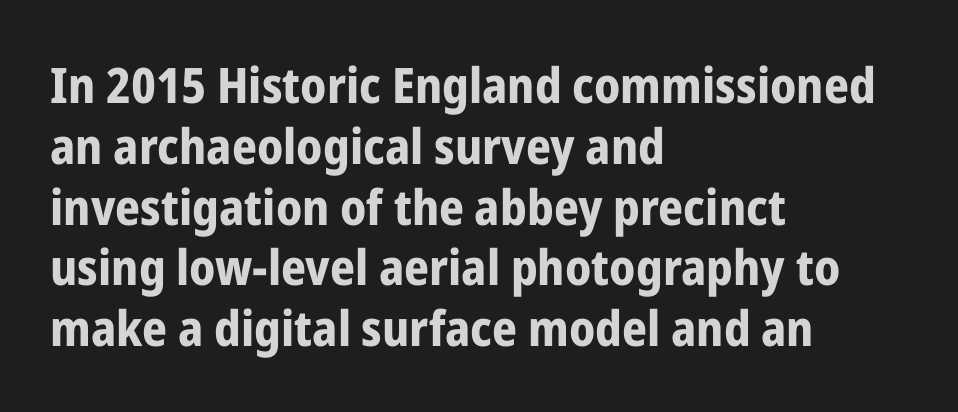
The image shows 49 px bold, condensed sans-serif type, upright; set left-aligned, line spacing 1.24x, normal letter spacing, not underlined; low stroke contrast and a medium x-height.
